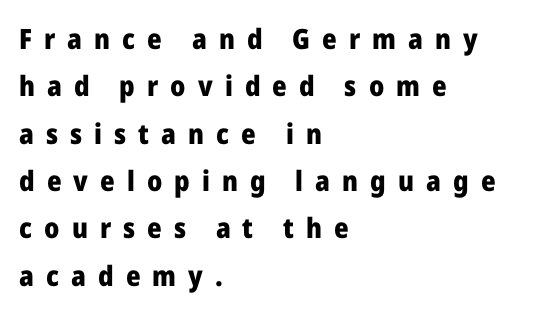
Q: Is the text bold? A: Yes.
Q: Is the text italic (slanted)? A: No, it is upright.
Q: Is the typeface a serif or a sans-serif typeface? A: Sans-serif.
Q: Is the text underlined? A: No.
Q: How is the paragraph aligned? A: Left-aligned.
Q: Is the spacing between letters normal or unusually wide? A: Unusually wide.
Q: Is the spacing between lines tight, normal or loose? A: Normal.
Q: Width (condensed, normal, or wide)? A: Normal.
Q: Stroke contrast? A: Low.
Q: x-height? A: Medium.
Q: Monospaced? A: No.
